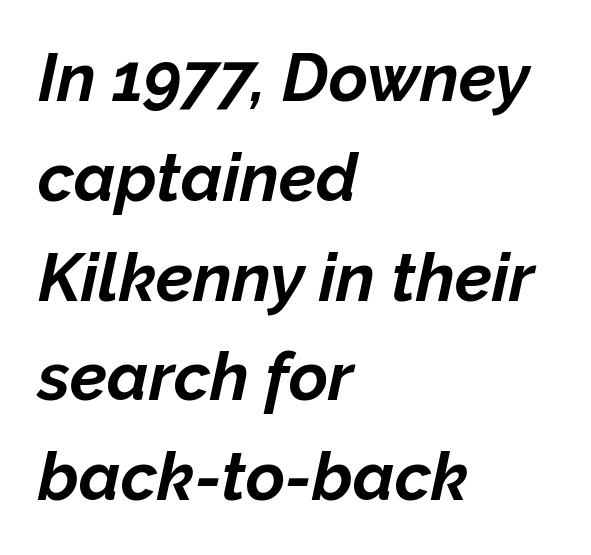
Vertical spacing — default. This is heavy type, rendered in bold. Is this a fixed-width face? No — the glyphs have proportional, varying widths. A typesetter would call this zero additional tracking. Glance below the letters and you will spot only blank space. Casual observation: everything's shoved over to the left.
